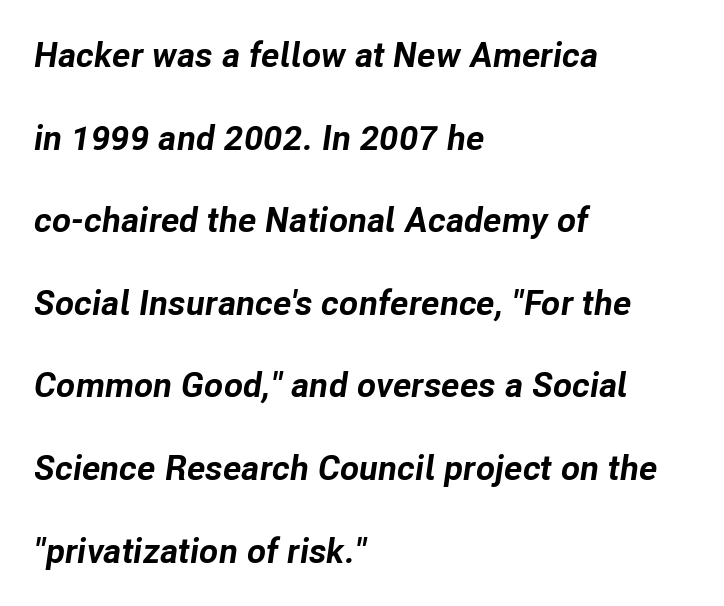
Q: Is the text bold? A: Yes.
Q: Is the text italic (slanted)? A: Yes, it leans right by about 8 degrees.
Q: Is the text underlined? A: No.
Q: How is the paragraph aligned? A: Left-aligned.
Q: Is the spacing between letters normal or unusually wide? A: Normal.
Q: Is the spacing between lines tight, normal or loose? A: Loose.
Q: Width (condensed, normal, or wide)? A: Normal.
Q: Stroke contrast? A: Low.
Q: x-height? A: Medium.
Q: Monospaced? A: No.
